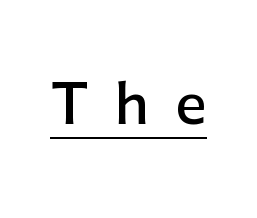
{"serif": "no", "italic": "no", "bold": "semi", "weight": "semibold", "width": "normal", "stroke_contrast": "low", "x_height": "medium", "monospaced": "no", "underline": "yes", "letter_spacing": "wide", "letter_spacing_em": 0.47, "glyph_px": 55}
